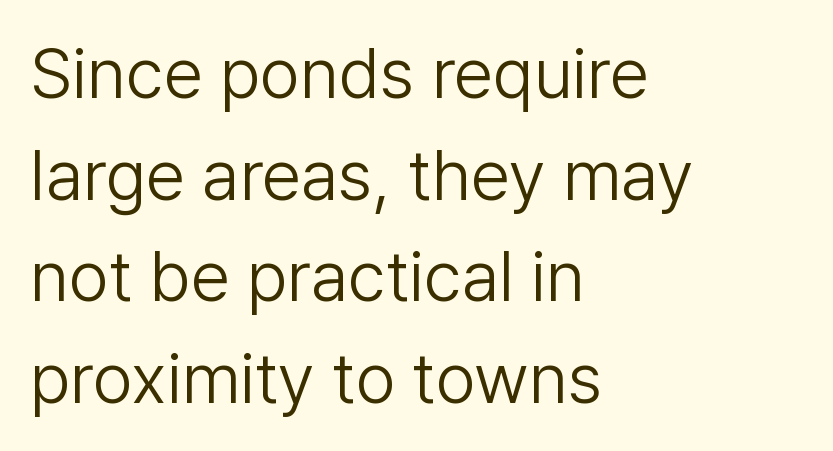
{"serif": "no", "italic": "no", "bold": "no", "weight": "light", "width": "normal", "stroke_contrast": "low", "x_height": "medium", "monospaced": "no", "underline": "no", "align": "left", "line_spacing": "normal", "line_spacing_ratio": 1.43, "letter_spacing": "normal", "letter_spacing_em": 0.0, "glyph_px": 71}
